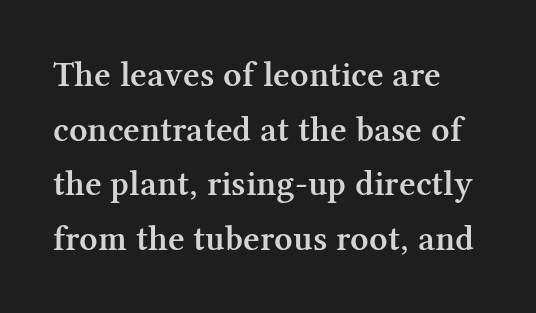
{"serif": "yes", "italic": "no", "bold": "semi", "weight": "semibold", "width": "normal", "stroke_contrast": "medium", "x_height": "medium", "monospaced": "no", "underline": "no", "line_spacing": "normal", "line_spacing_ratio": 1.52, "letter_spacing": "normal", "letter_spacing_em": 0.0, "glyph_px": 36}
